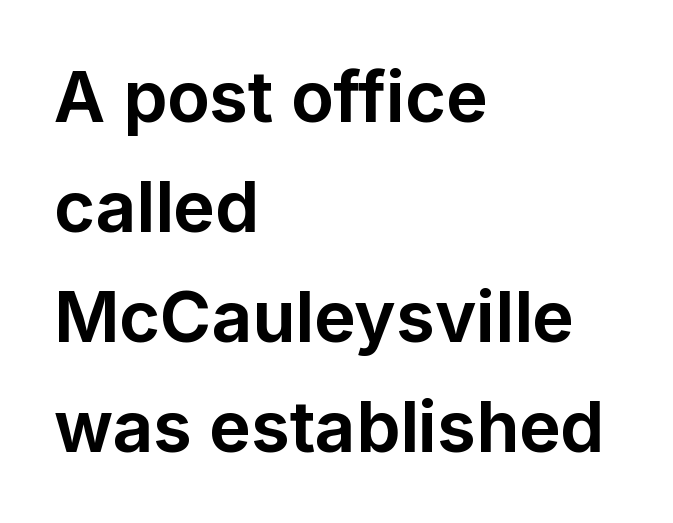
{"serif": "no", "italic": "no", "bold": "yes", "weight": "bold", "width": "normal", "stroke_contrast": "low", "x_height": "medium", "monospaced": "no", "underline": "no", "align": "left", "line_spacing": "normal", "line_spacing_ratio": 1.57, "letter_spacing": "normal", "letter_spacing_em": 0.0, "glyph_px": 70}
